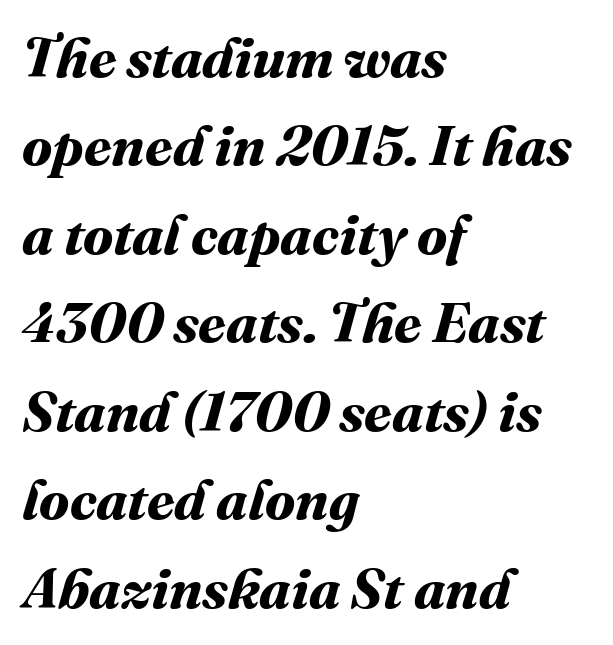
{"bold": "yes", "weight": "bold", "width": "normal", "stroke_contrast": "medium", "x_height": "medium", "monospaced": "no", "underline": "no", "align": "left", "line_spacing": "normal", "line_spacing_ratio": 1.58, "letter_spacing": "normal", "letter_spacing_em": 0.0, "glyph_px": 56}
